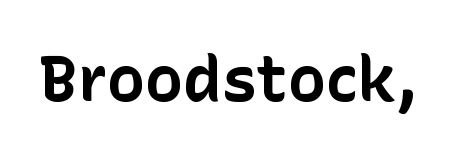
Is the letter spacing exaggerated? No — it looks like the ordinary default. Honestly, there is no underline to notice here at all. Is this a fixed-width face? No — the glyphs have proportional, varying widths. This sample uses a sans-serif face. Every character sits straight up, as roman type does.
